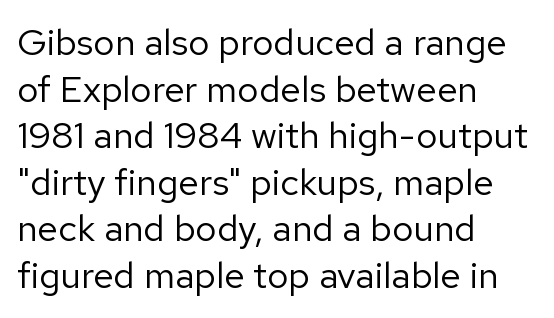
The foot of each line stays bare and open. A typesetter would call this leading conventional body-copy spacing. The horizontal fit of the characters is conventional and even. Each letter keeps its own natural width here, so spacing adapts to shape.
